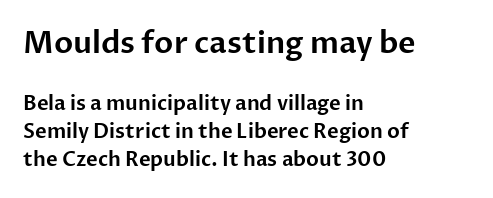
Q: Is the text italic (slanted)? A: No, it is upright.
Q: Is the typeface a serif or a sans-serif typeface? A: Sans-serif.
Q: Is the text underlined? A: No.
Q: How is the paragraph aligned? A: Left-aligned.
Q: Is the spacing between letters normal or unusually wide? A: Normal.
Q: Is the spacing between lines tight, normal or loose? A: Normal.
Q: Which block of text is set in a larger size, the first (top) or the second (bottom)? A: The first (top) one.
Q: Width (condensed, normal, or wide)? A: Normal.
Q: Stroke contrast? A: Low.
Q: x-height? A: Medium.
Q: Monospaced? A: No.
